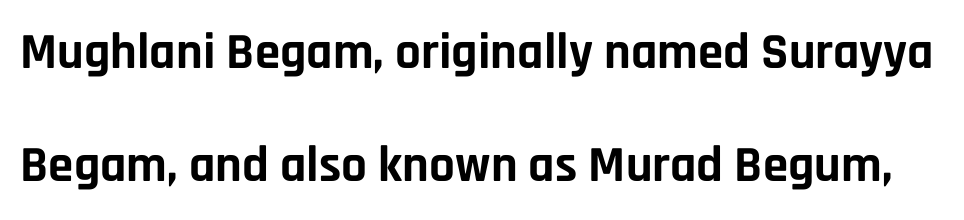
{"serif": "no", "italic": "no", "bold": "yes", "weight": "bold", "width": "normal", "stroke_contrast": "low", "x_height": "large", "monospaced": "no", "underline": "no", "line_spacing": "loose", "line_spacing_ratio": 2.22, "letter_spacing": "normal", "letter_spacing_em": 0.0, "glyph_px": 51}
